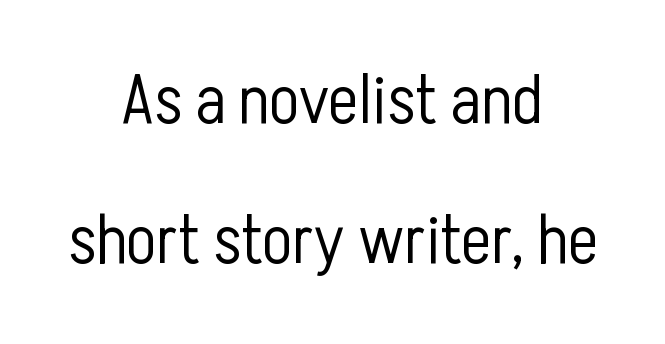
{"serif": "no", "italic": "no", "bold": "no", "weight": "light", "width": "condensed", "stroke_contrast": "low", "x_height": "medium", "monospaced": "no", "underline": "no", "align": "center", "line_spacing": "loose", "line_spacing_ratio": 2.0, "letter_spacing": "normal", "letter_spacing_em": 0.0, "glyph_px": 70}
